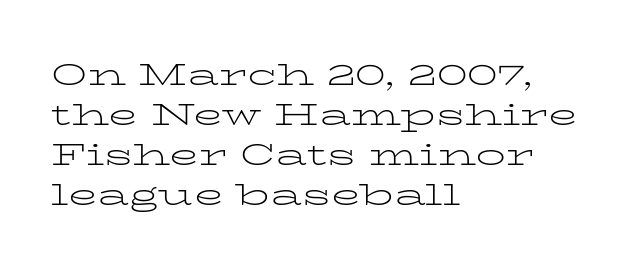
{"serif": "yes", "italic": "no", "bold": "no", "weight": "light", "width": "wide", "stroke_contrast": "low", "x_height": "medium", "monospaced": "no", "underline": "no", "align": "left", "line_spacing": "normal", "line_spacing_ratio": 1.33, "letter_spacing": "normal", "letter_spacing_em": 0.0, "glyph_px": 30}
